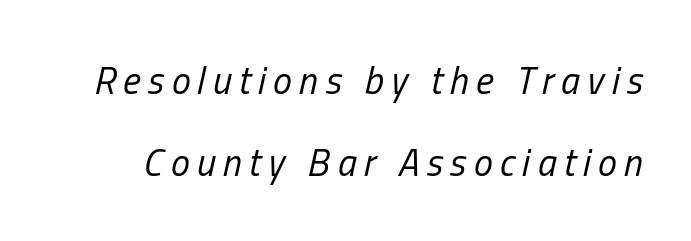
The image shows 38 px regular-weight, condensed type, italic (leaning right); set loose line spacing (2.15x), not underlined; low stroke contrast and a medium x-height.
